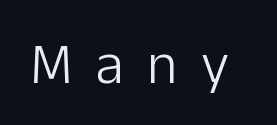
Unlike italic type, these characters show no tilt at all. What kind of face is this? One without serifs — a sans. Type without underlining. The typeface has the unassuming heft of standard copy or less. A typesetter would call this proportional, since set widths differ per character. Observe the wide spacing: letters keep a clear distance from each other.
